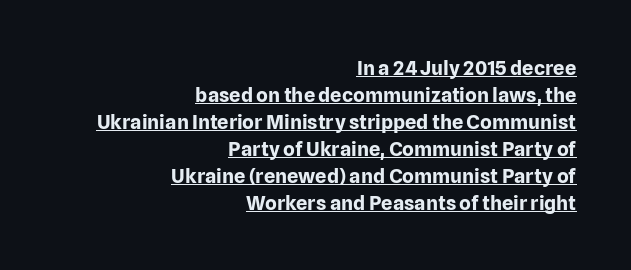
Notice how the stems are strictly vertical — no italics here. Chunky letters — that's bold for sure. In designer terms, the underline attribute is active on this setting. Compared with typical paragraphs, the rows here are spaced about the same. Line ends are locked; line starts wander.
